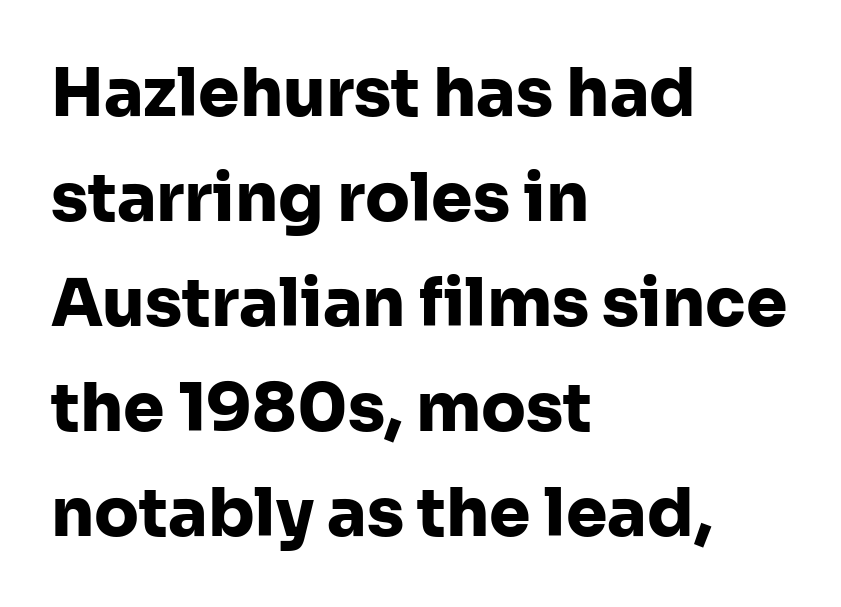
There is no visible air inserted between adjacent glyphs. Casual observation: everything's shoved over to the left. The space beneath each line is pristine and unruled. Varying glyph widths throughout — classic text-font behaviour. You'd pick this weight for a headline — it's a proper bold.
